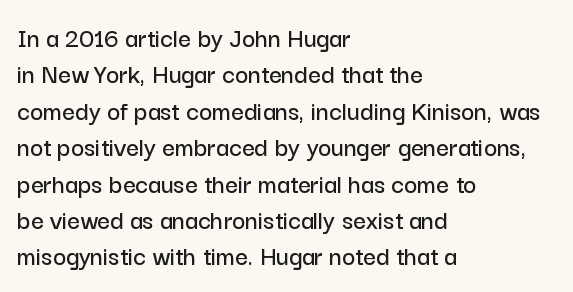
The image shows 28 px sans-serif type, upright; set left-aligned, normal line spacing (1.3x), normal letter spacing, not underlined; low stroke contrast and a medium x-height.
